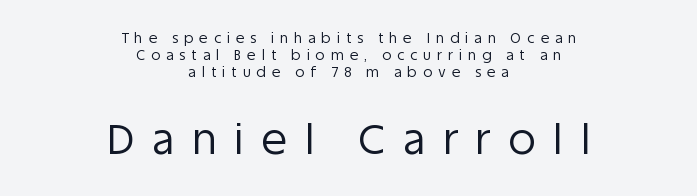
Q: Is the text bold? A: No.
Q: Is the text italic (slanted)? A: No, it is upright.
Q: Is the typeface a serif or a sans-serif typeface? A: Sans-serif.
Q: Is the text underlined? A: No.
Q: How is the paragraph aligned? A: Centered.
Q: Is the spacing between letters normal or unusually wide? A: Unusually wide.
Q: Which block of text is set in a larger size, the first (top) or the second (bottom)? A: The second (bottom) one.
Q: Width (condensed, normal, or wide)? A: Normal.
Q: Stroke contrast? A: Low.
Q: x-height? A: Large.
Q: Monospaced? A: No.
